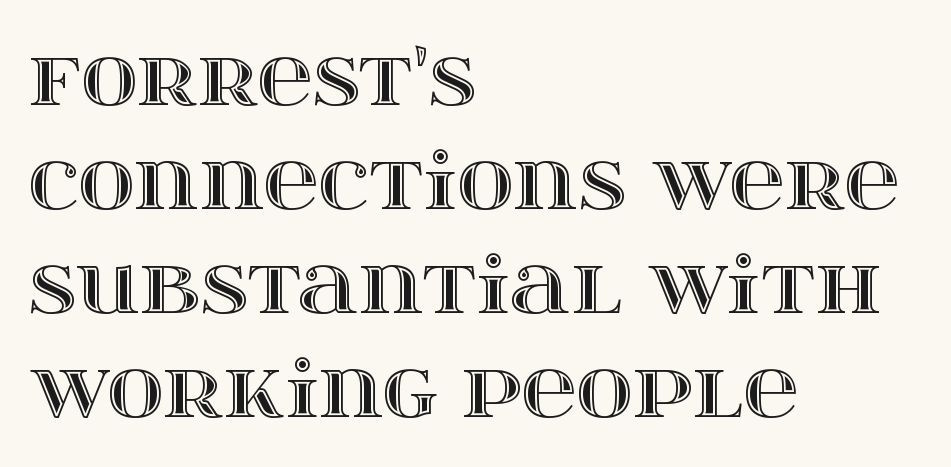
Q: Is the text italic (slanted)? A: No, it is upright.
Q: Is the text underlined? A: No.
Q: How is the paragraph aligned? A: Left-aligned.
Q: Is the spacing between letters normal or unusually wide? A: Normal.
Q: Is the spacing between lines tight, normal or loose? A: Normal.
Q: Width (condensed, normal, or wide)? A: Wide.
Q: x-height? A: Large.
Q: Monospaced? A: No.
